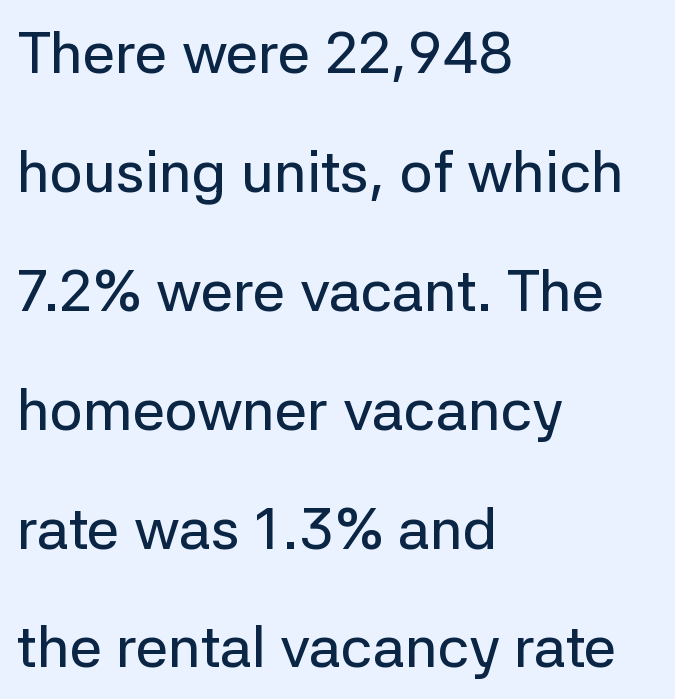
Q: Is the text italic (slanted)? A: No, it is upright.
Q: Is the typeface a serif or a sans-serif typeface? A: Sans-serif.
Q: Is the text underlined? A: No.
Q: How is the paragraph aligned? A: Left-aligned.
Q: Is the spacing between letters normal or unusually wide? A: Normal.
Q: Is the spacing between lines tight, normal or loose? A: Loose.
Q: Width (condensed, normal, or wide)? A: Normal.
Q: Stroke contrast? A: Low.
Q: x-height? A: Medium.
Q: Monospaced? A: No.
